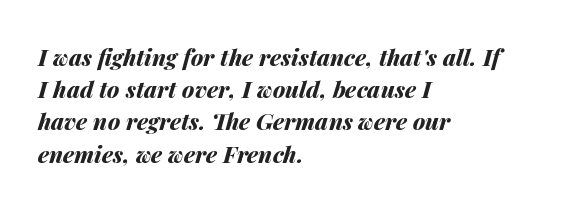
The gap between lines stays unmarked. Horizontally, the lines are justified to the leading edge only. The tracking reads as untouched default to a designer's eye. Quick note: italic.
